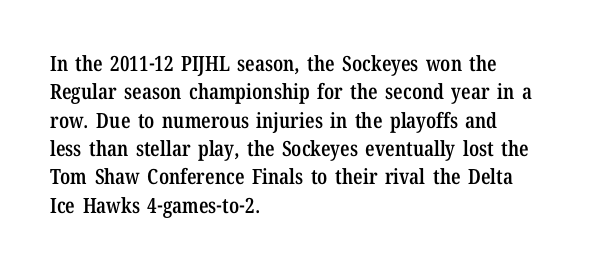
The lines are quadded left. Quick note: not italic, upright. Heft: intermediate — a semibold. Letter spacing: default. Each row of text sits above clean, open space.
